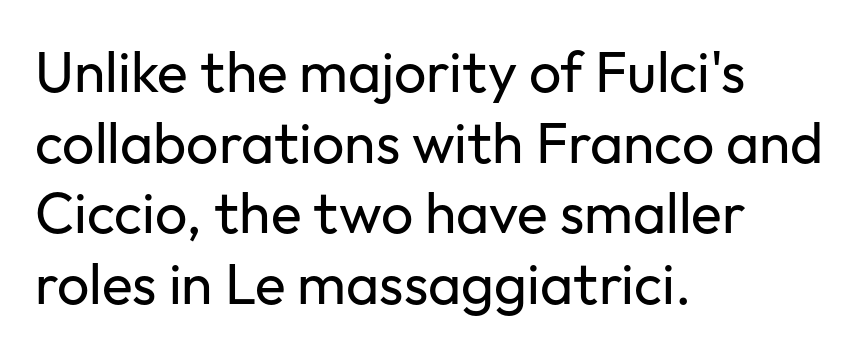
Stroke thickness stays within the range of a standard reading face or lighter. The lines in this sample share a left origin and differ only in where they stop. Words appear dense and cohesive because spacing is normal. The face used here is proportionally spaced, like ordinary book or web type. Grotesque or geometric, the face here clearly has no serifs.
